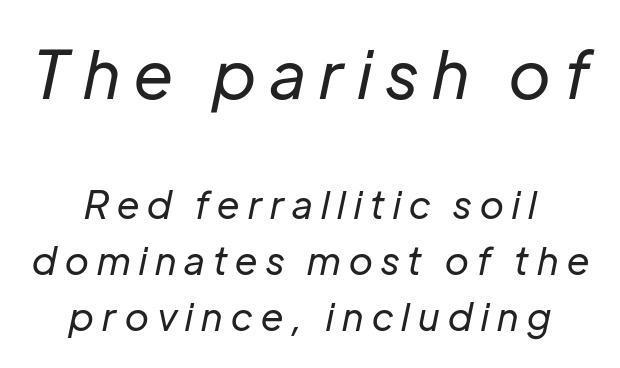
Q: Is the text bold? A: No.
Q: Is the text italic (slanted)? A: Yes, it leans right by about 12 degrees.
Q: Is the text underlined? A: No.
Q: How is the paragraph aligned? A: Centered.
Q: Is the spacing between letters normal or unusually wide? A: Unusually wide.
Q: Is the spacing between lines tight, normal or loose? A: Normal.
Q: Which block of text is set in a larger size, the first (top) or the second (bottom)? A: The first (top) one.
Q: Width (condensed, normal, or wide)? A: Normal.
Q: Stroke contrast? A: Low.
Q: x-height? A: Medium.
Q: Monospaced? A: No.
